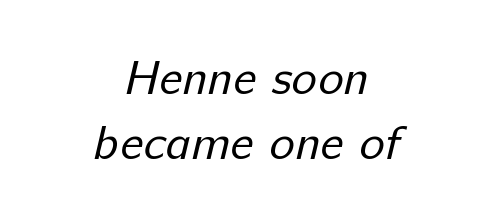
The image shows 48 px regular-weight sans-serif type; set centered, normal line spacing (1.35x), normal letter spacing, not underlined; low stroke contrast and a medium x-height.
